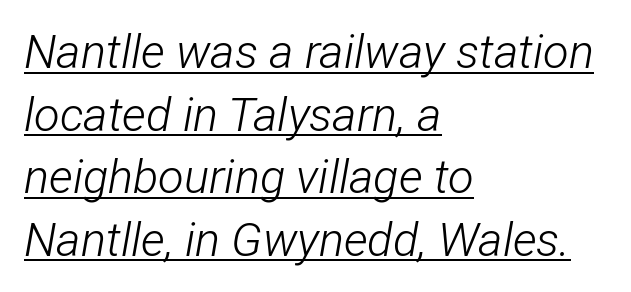
Compared with a typical body face, this is equally light or lighter still. Students, note that the glyphs here touch the page at normal intervals. Spacing verdict: proportional, widths tailored to each character. These lines were composed using italics. The typesetter chose a ragged-right arrangement here.
